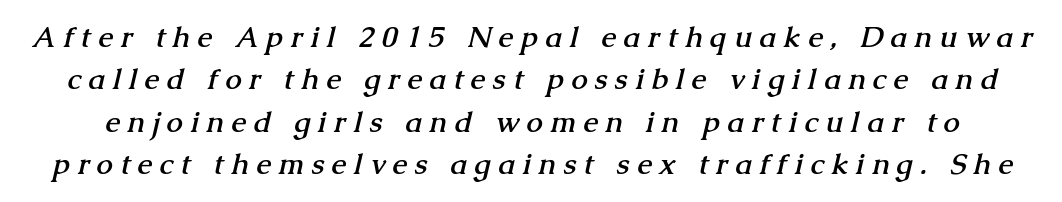
Q: Is the text bold? A: Yes.
Q: Is the typeface a serif or a sans-serif typeface? A: Serif.
Q: Is the text underlined? A: No.
Q: Is the spacing between letters normal or unusually wide? A: Unusually wide.
Q: Is the spacing between lines tight, normal or loose? A: Normal.
Q: Width (condensed, normal, or wide)? A: Normal.
Q: Stroke contrast? A: Medium.
Q: x-height? A: Medium.
Q: Monospaced? A: No.
